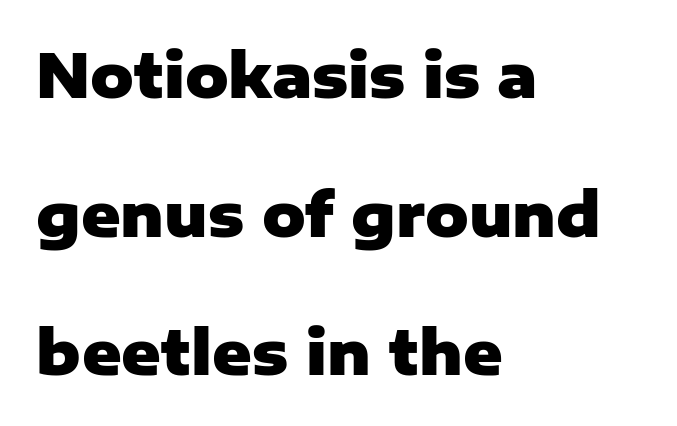
You can tell from the bare stems that sans-serif type was used. Character widths vary here, with narrow letters taking less room than wide ones. What stands out about the letter spacing? Nothing — it is the standard amount. Honestly, the rows look like they've been pulled way apart. The letters stand straight up with perfectly vertical stems.
